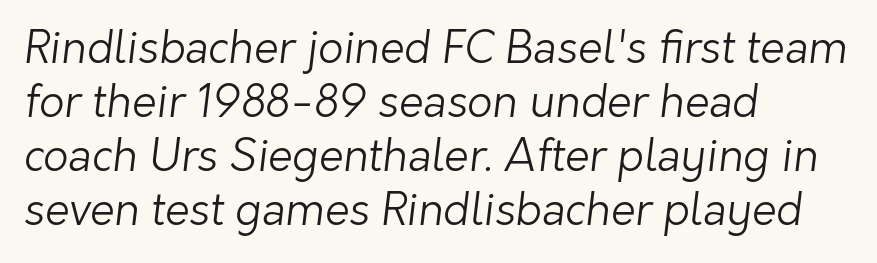
Q: Is the text bold? A: No.
Q: Is the typeface a serif or a sans-serif typeface? A: Sans-serif.
Q: Is the text underlined? A: No.
Q: How is the paragraph aligned? A: Left-aligned.
Q: Is the spacing between letters normal or unusually wide? A: Normal.
Q: Width (condensed, normal, or wide)? A: Normal.
Q: Stroke contrast? A: Low.
Q: x-height? A: Medium.
Q: Monospaced? A: No.
